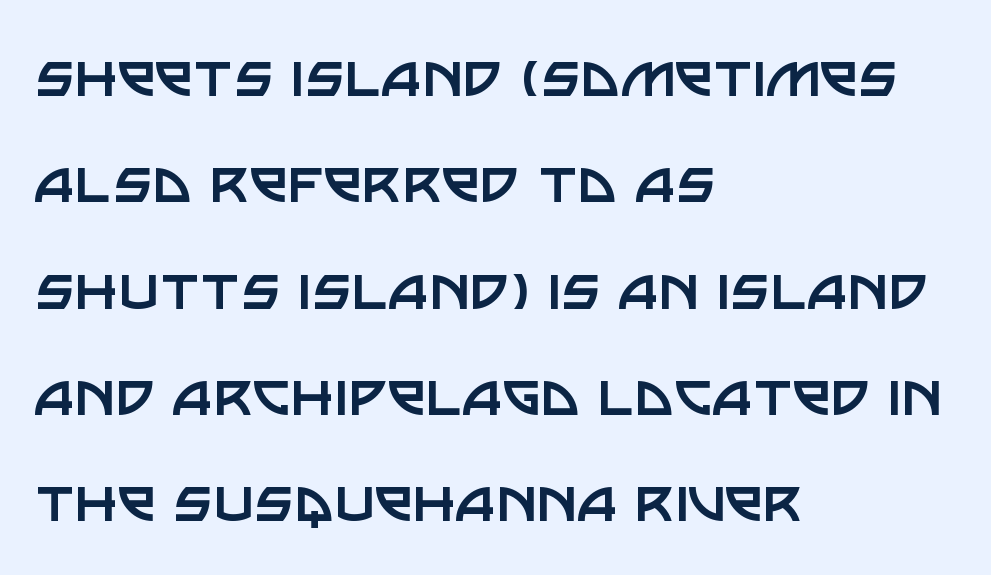
Q: Is the text bold? A: No.
Q: Is the text italic (slanted)? A: No, it is upright.
Q: Is the typeface a serif or a sans-serif typeface? A: Sans-serif.
Q: Is the text underlined? A: No.
Q: How is the paragraph aligned? A: Left-aligned.
Q: Is the spacing between letters normal or unusually wide? A: Normal.
Q: Is the spacing between lines tight, normal or loose? A: Normal.
Q: Width (condensed, normal, or wide)? A: Normal.
Q: Stroke contrast? A: Low.
Q: x-height? A: Large.
Q: Monospaced? A: No.
